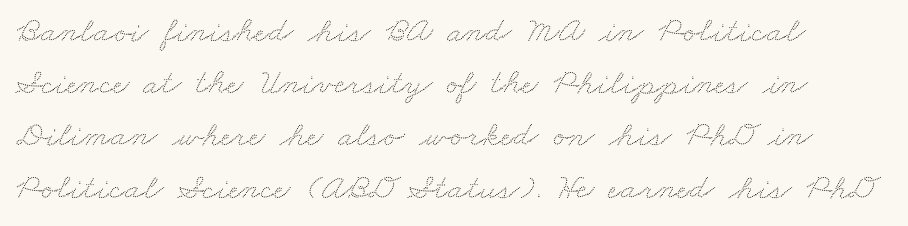
Leading: standard. Decoration check: the copy has no underline. This rendering leaves character spacing at its baseline value. Spacing verdict: proportional, widths tailored to each character.
